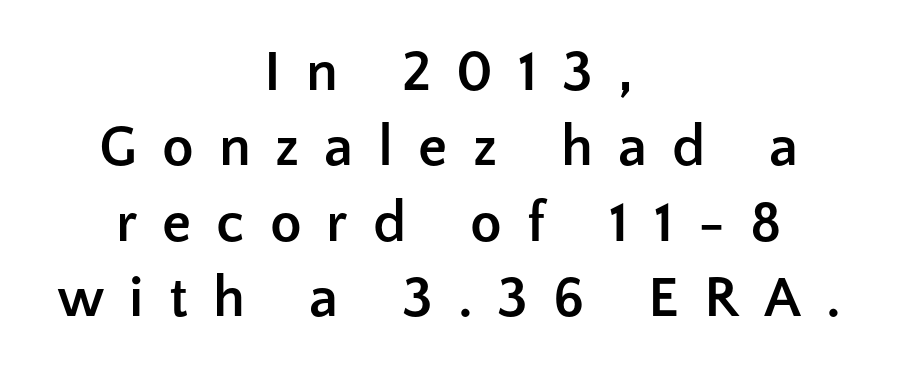
Q: Is the text bold? A: Yes.
Q: Is the text italic (slanted)? A: No, it is upright.
Q: Is the typeface a serif or a sans-serif typeface? A: Sans-serif.
Q: Is the text underlined? A: No.
Q: How is the paragraph aligned? A: Centered.
Q: Is the spacing between letters normal or unusually wide? A: Unusually wide.
Q: Is the spacing between lines tight, normal or loose? A: Normal.
Q: Width (condensed, normal, or wide)? A: Normal.
Q: Stroke contrast? A: Low.
Q: x-height? A: Medium.
Q: Monospaced? A: No.
